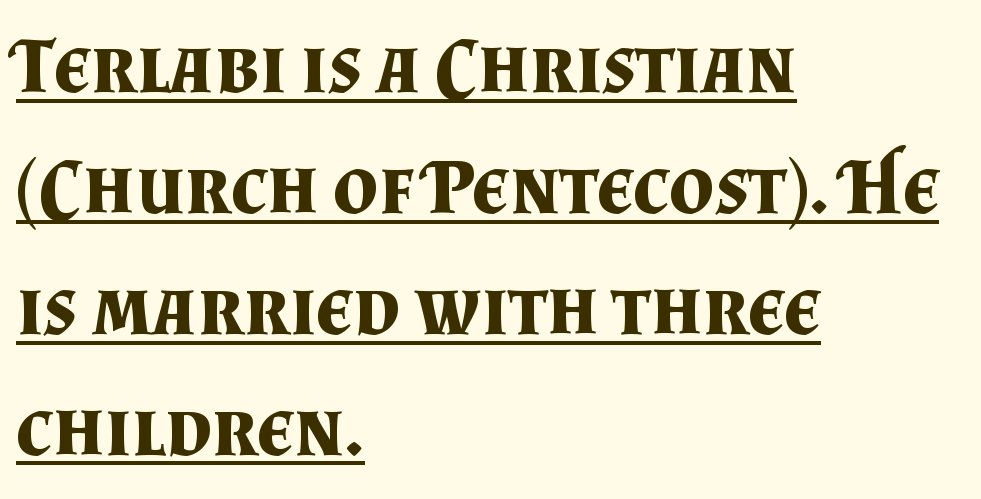
The image shows 79 px bold serif type, upright; set left-aligned, normal line spacing (1.53x), normal letter spacing, underlined; medium stroke contrast and a small x-height.
